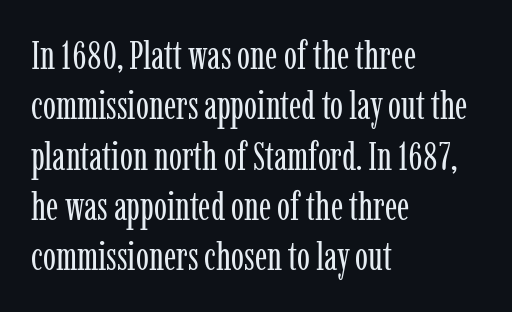
Q: Is the text bold? A: No.
Q: Is the text italic (slanted)? A: No, it is upright.
Q: Is the typeface a serif or a sans-serif typeface? A: Serif.
Q: Is the text underlined? A: No.
Q: How is the paragraph aligned? A: Left-aligned.
Q: Is the spacing between letters normal or unusually wide? A: Normal.
Q: Is the spacing between lines tight, normal or loose? A: Normal.
Q: Width (condensed, normal, or wide)? A: Condensed.
Q: Stroke contrast? A: Low.
Q: x-height? A: Medium.
Q: Monospaced? A: No.
